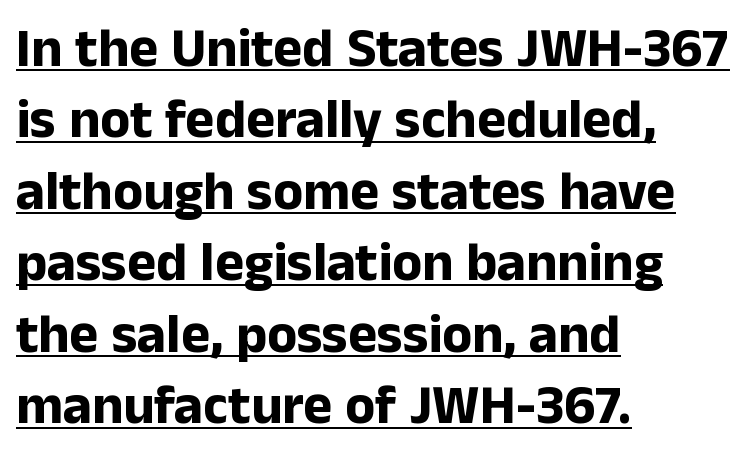
The image shows 55 px bold sans-serif type, upright; set left-aligned, normal line spacing (1.3x), normal letter spacing, underlined; low stroke contrast and a medium x-height.
